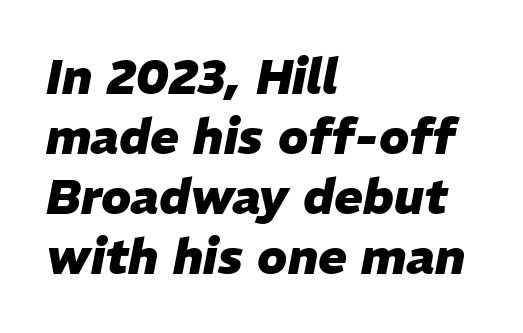
The image shows 48 px heavy type, italic (leaning right); set left-aligned, normal line spacing (1.25x), normal letter spacing, not underlined; low stroke contrast and a medium x-height.
